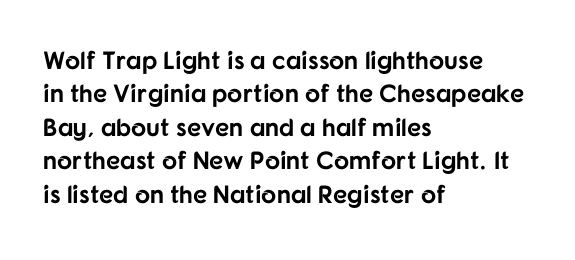
Q: Is the text bold? A: Yes.
Q: Is the text italic (slanted)? A: No, it is upright.
Q: Is the text underlined? A: No.
Q: How is the paragraph aligned? A: Left-aligned.
Q: Is the spacing between letters normal or unusually wide? A: Normal.
Q: Is the spacing between lines tight, normal or loose? A: Normal.
